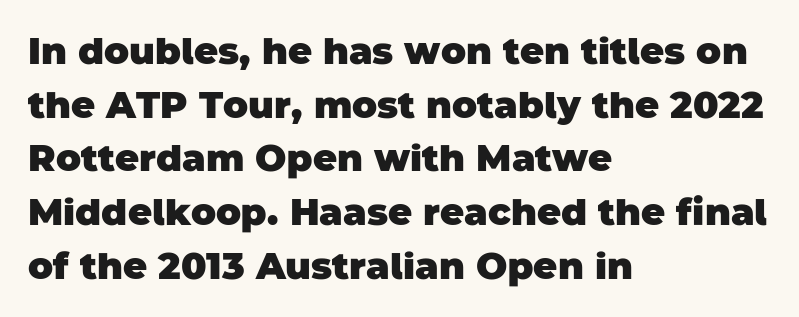
Q: Is the text bold? A: Yes.
Q: Is the typeface a serif or a sans-serif typeface? A: Sans-serif.
Q: Is the text underlined? A: No.
Q: How is the paragraph aligned? A: Left-aligned.
Q: Is the spacing between letters normal or unusually wide? A: Normal.
Q: Is the spacing between lines tight, normal or loose? A: Normal.
Q: Width (condensed, normal, or wide)? A: Normal.
Q: Stroke contrast? A: Low.
Q: x-height? A: Large.
Q: Monospaced? A: No.
